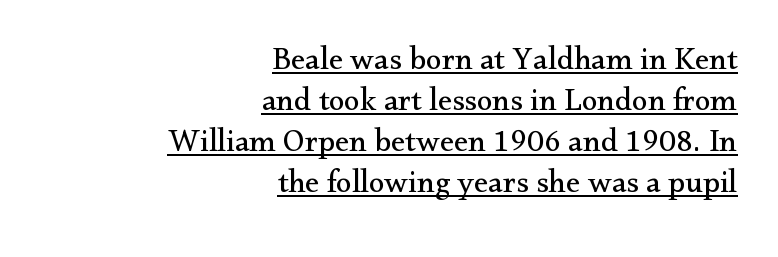
The image shows 32 px regular-weight serif type, upright; set right-aligned, normal line spacing (1.28x), normal letter spacing, underlined; medium stroke contrast and a small x-height.
